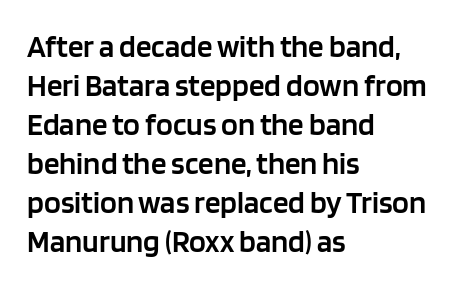
Q: Is the text bold? A: Semi-bold.
Q: Is the text italic (slanted)? A: No, it is upright.
Q: Is the typeface a serif or a sans-serif typeface? A: Sans-serif.
Q: Is the text underlined? A: No.
Q: How is the paragraph aligned? A: Left-aligned.
Q: Is the spacing between letters normal or unusually wide? A: Normal.
Q: Is the spacing between lines tight, normal or loose? A: Normal.
Q: Width (condensed, normal, or wide)? A: Normal.
Q: Stroke contrast? A: Low.
Q: x-height? A: Large.
Q: Monospaced? A: No.
